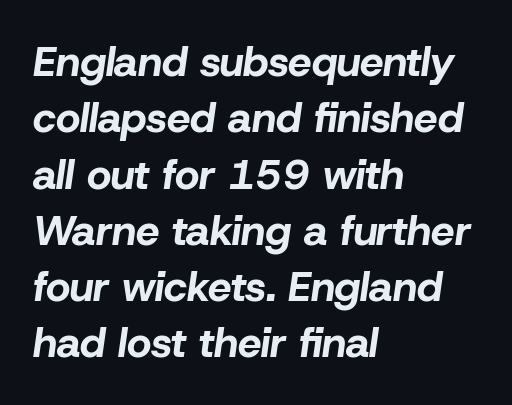
Q: Is the text bold? A: Yes.
Q: Is the text italic (slanted)? A: Yes, it leans right by about 8 degrees.
Q: Is the text underlined? A: No.
Q: How is the paragraph aligned? A: Left-aligned.
Q: Is the spacing between letters normal or unusually wide? A: Normal.
Q: Is the spacing between lines tight, normal or loose? A: Normal.
Q: Width (condensed, normal, or wide)? A: Normal.
Q: Stroke contrast? A: Low.
Q: x-height? A: Medium.
Q: Monospaced? A: No.
